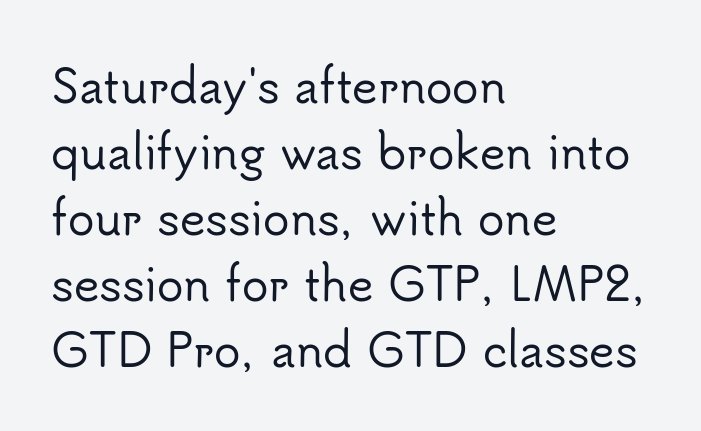
Q: Is the text italic (slanted)? A: No, it is upright.
Q: Is the typeface a serif or a sans-serif typeface? A: Sans-serif.
Q: Is the text underlined? A: No.
Q: How is the paragraph aligned? A: Left-aligned.
Q: Is the spacing between letters normal or unusually wide? A: Normal.
Q: Is the spacing between lines tight, normal or loose? A: Normal.
Q: Width (condensed, normal, or wide)? A: Normal.
Q: Stroke contrast? A: Low.
Q: x-height? A: Small.
Q: Monospaced? A: No.
